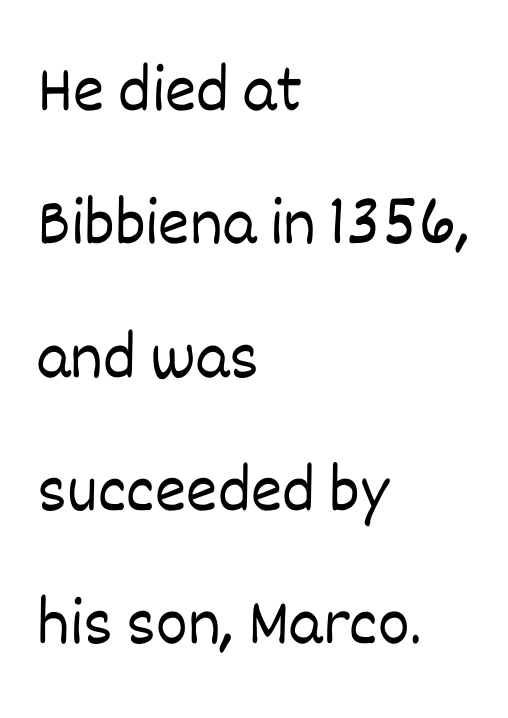
Spacing verdict: proportional, widths tailored to each character. Quick note: underline off. The passage shown is not bold in any degree. Notice how the stems are strictly vertical — no italics here.
